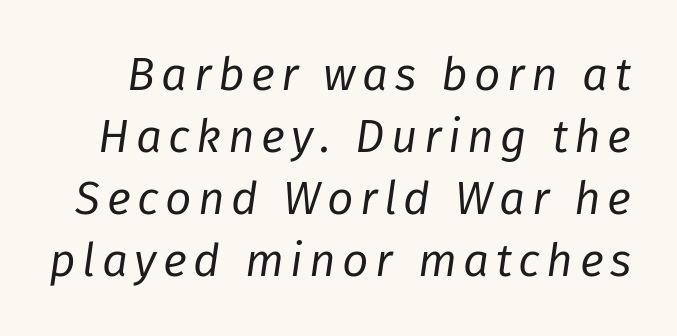
Q: Is the text bold? A: No.
Q: Is the text italic (slanted)? A: Yes, it leans right by about 8 degrees.
Q: Is the text underlined? A: No.
Q: Is the spacing between lines tight, normal or loose? A: Normal.
Q: Width (condensed, normal, or wide)? A: Normal.
Q: Stroke contrast? A: Low.
Q: x-height? A: Medium.
Q: Monospaced? A: No.
